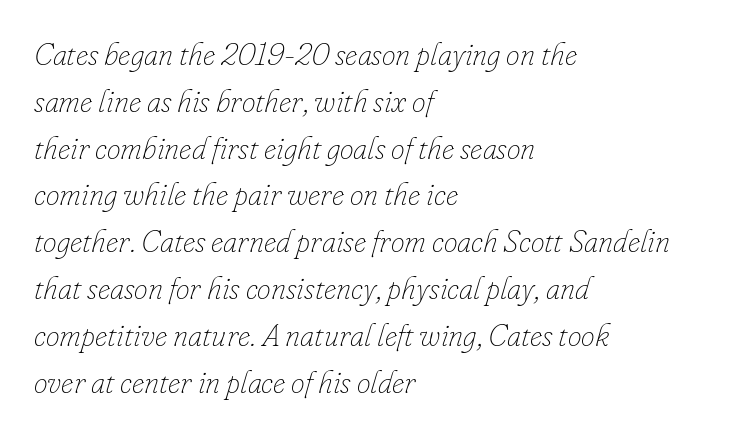
Nothing heavy about these letters — not bold at all. Leading: standard. Underlining? Definitely not there. Tall strokes in this sample are angled rather than plumb.
